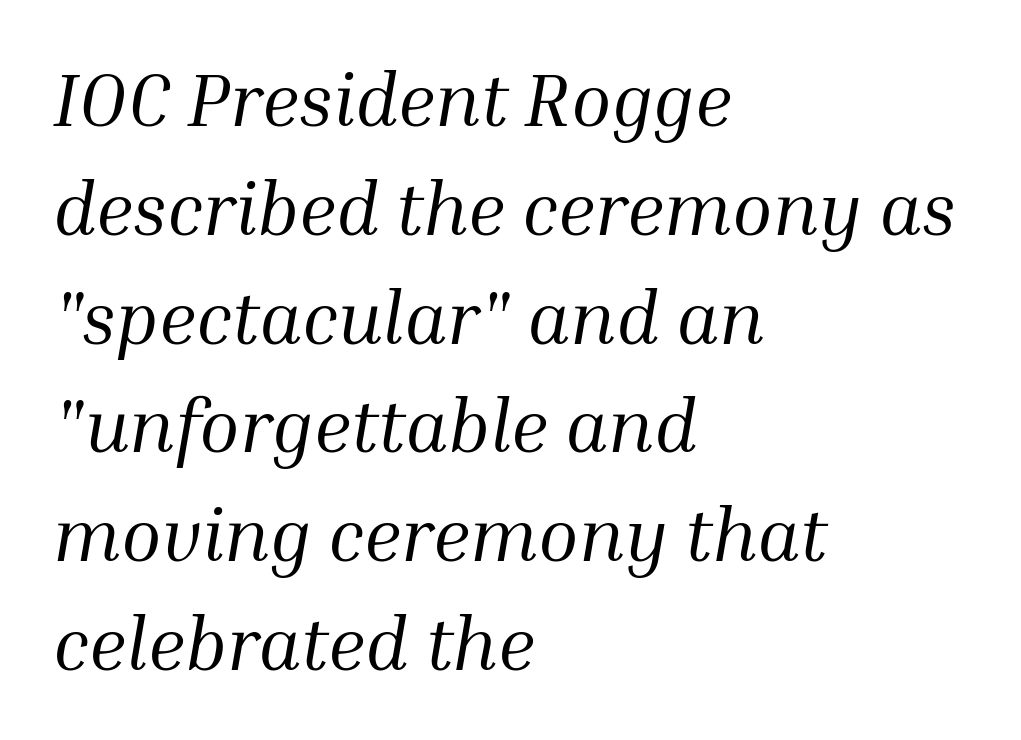
The font family rendered here belongs to the serif group. Think standard paragraph weight, or any step lighter than that. The line texture is even and compact thanks to regular tracking. What's the leading like? Ordinary, nothing unusual. Does the copy run flush right? No — it runs flush left.
